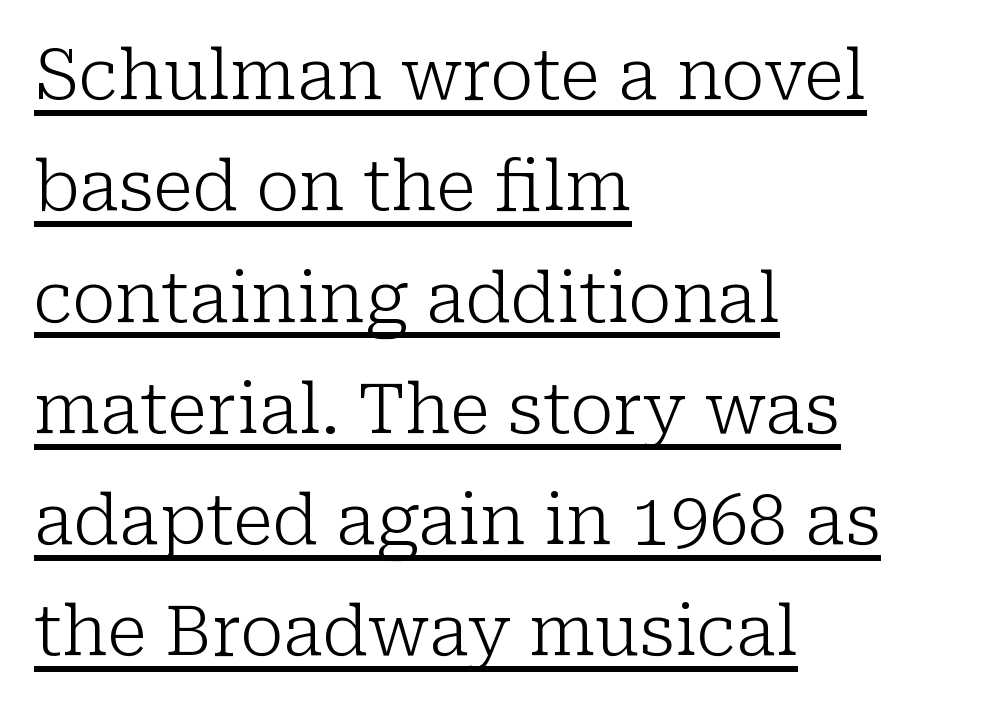
Q: Is the text bold? A: No.
Q: Is the text italic (slanted)? A: No, it is upright.
Q: Is the typeface a serif or a sans-serif typeface? A: Serif.
Q: Is the text underlined? A: Yes.
Q: How is the paragraph aligned? A: Left-aligned.
Q: Is the spacing between letters normal or unusually wide? A: Normal.
Q: Is the spacing between lines tight, normal or loose? A: Normal.
Q: Width (condensed, normal, or wide)? A: Normal.
Q: Stroke contrast? A: Low.
Q: x-height? A: Medium.
Q: Monospaced? A: No.
